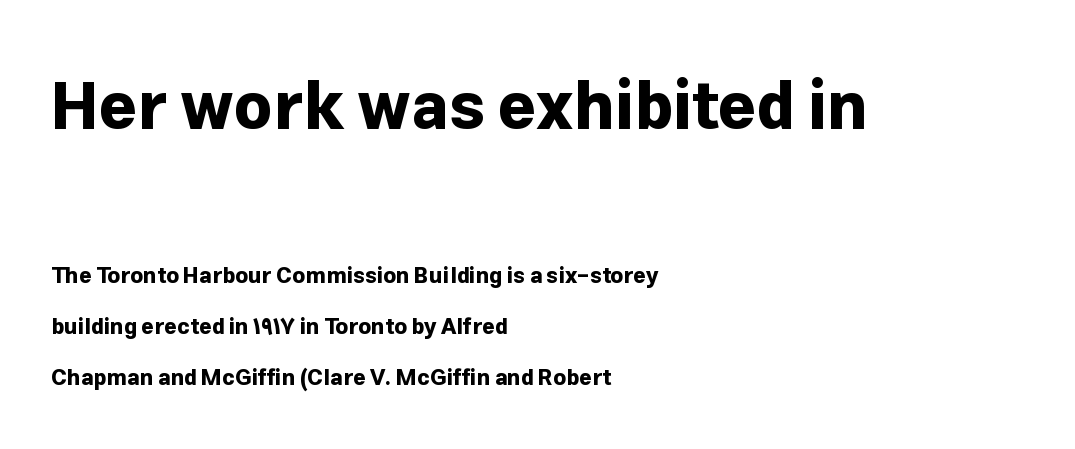
The image shows 66 px bold sans-serif type, upright; set left-aligned, loose line spacing (2.32x), normal letter spacing, not underlined; the first (top) block is 3.0x larger; low stroke contrast and a medium x-height.
